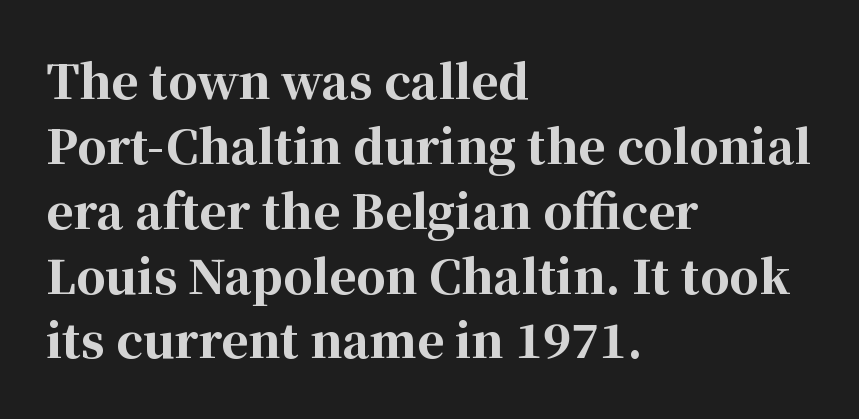
The image shows 46 px bold serif type, upright; set left-aligned, normal line spacing (1.41x), normal letter spacing, not underlined; high stroke contrast and a medium x-height.
